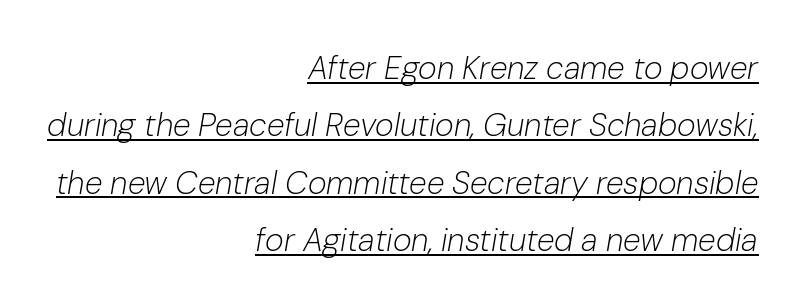
Each letter keeps its own natural width here, so spacing adapts to shape. Alignment: flush right. Stroke thickness stays within the range of a standard reading face or lighter. Tracking value appears to be zero — textbook default spacing.
